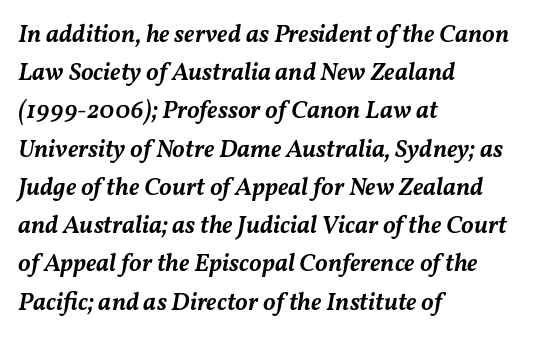
Q: Is the text bold? A: Semi-bold.
Q: Is the text italic (slanted)? A: Yes, it leans right by about 11 degrees.
Q: Is the text underlined? A: No.
Q: How is the paragraph aligned? A: Left-aligned.
Q: Is the spacing between letters normal or unusually wide? A: Normal.
Q: Is the spacing between lines tight, normal or loose? A: Normal.
